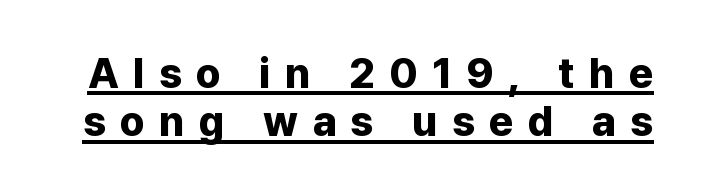
{"serif": "no", "italic": "no", "bold": "yes", "weight": "bold", "width": "normal", "stroke_contrast": "low", "x_height": "medium", "monospaced": "no", "underline": "yes", "line_spacing": "tight", "line_spacing_ratio": 1.15, "letter_spacing": "wide", "letter_spacing_em": 0.34, "glyph_px": 42}
